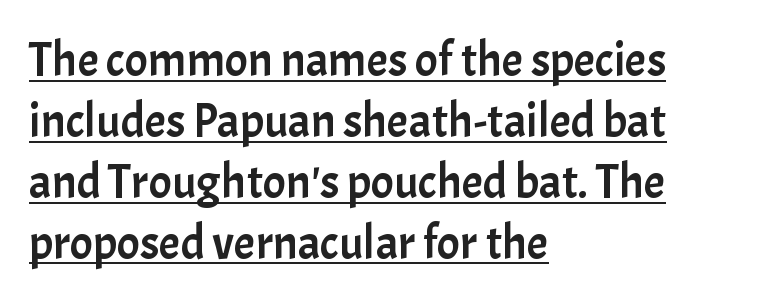
Q: Is the text italic (slanted)? A: No, it is upright.
Q: Is the typeface a serif or a sans-serif typeface? A: Sans-serif.
Q: Is the text underlined? A: Yes.
Q: How is the paragraph aligned? A: Left-aligned.
Q: Is the spacing between letters normal or unusually wide? A: Normal.
Q: Is the spacing between lines tight, normal or loose? A: Normal.
Q: Width (condensed, normal, or wide)? A: Normal.
Q: Stroke contrast? A: Low.
Q: x-height? A: Medium.
Q: Monospaced? A: No.
